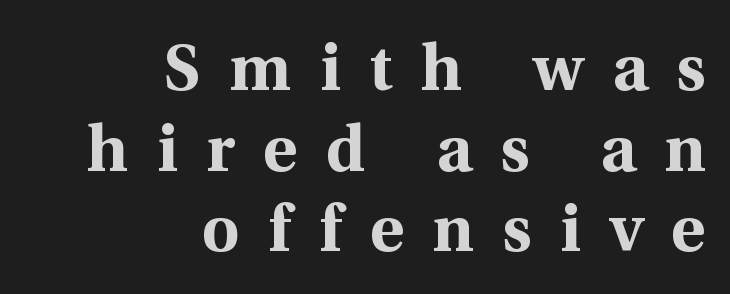
Q: Is the text bold? A: Yes.
Q: Is the text italic (slanted)? A: No, it is upright.
Q: Is the typeface a serif or a sans-serif typeface? A: Serif.
Q: Is the text underlined? A: No.
Q: How is the paragraph aligned? A: Right-aligned.
Q: Is the spacing between letters normal or unusually wide? A: Unusually wide.
Q: Width (condensed, normal, or wide)? A: Normal.
Q: x-height? A: Medium.
Q: Monospaced? A: No.
